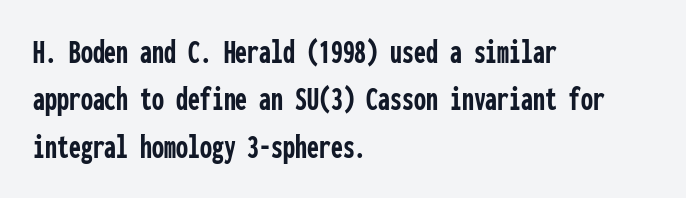
{"serif": "no", "italic": "no", "bold": "yes", "weight": "semibold", "width": "condensed", "stroke_contrast": "low", "x_height": "medium", "monospaced": "yes", "underline": "no", "align": "left", "line_spacing": "normal", "line_spacing_ratio": 1.39, "letter_spacing": "normal", "letter_spacing_em": 0.0, "glyph_px": 34}
